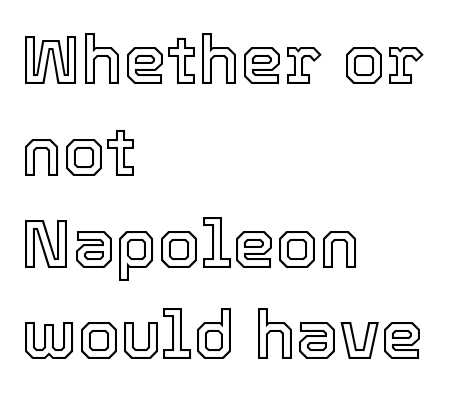
Q: Is the text italic (slanted)? A: No, it is upright.
Q: Is the text underlined? A: No.
Q: How is the paragraph aligned? A: Left-aligned.
Q: Is the spacing between letters normal or unusually wide? A: Normal.
Q: Is the spacing between lines tight, normal or loose? A: Normal.
Q: Width (condensed, normal, or wide)? A: Normal.
Q: x-height? A: Medium.
Q: Monospaced? A: No.
